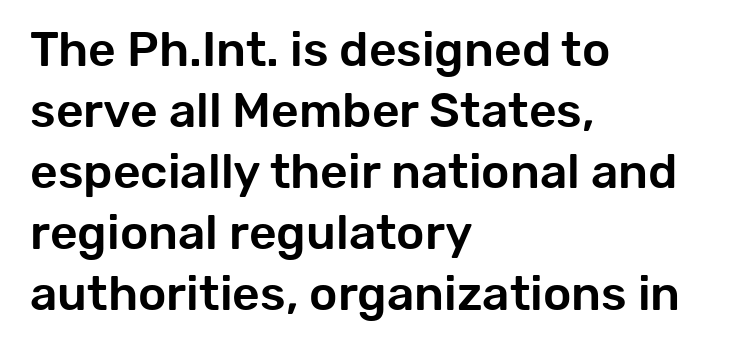
Q: Is the text italic (slanted)? A: No, it is upright.
Q: Is the typeface a serif or a sans-serif typeface? A: Sans-serif.
Q: Is the text underlined? A: No.
Q: How is the paragraph aligned? A: Left-aligned.
Q: Is the spacing between letters normal or unusually wide? A: Normal.
Q: Is the spacing between lines tight, normal or loose? A: Normal.
Q: Width (condensed, normal, or wide)? A: Normal.
Q: Stroke contrast? A: Low.
Q: x-height? A: Medium.
Q: Monospaced? A: No.
